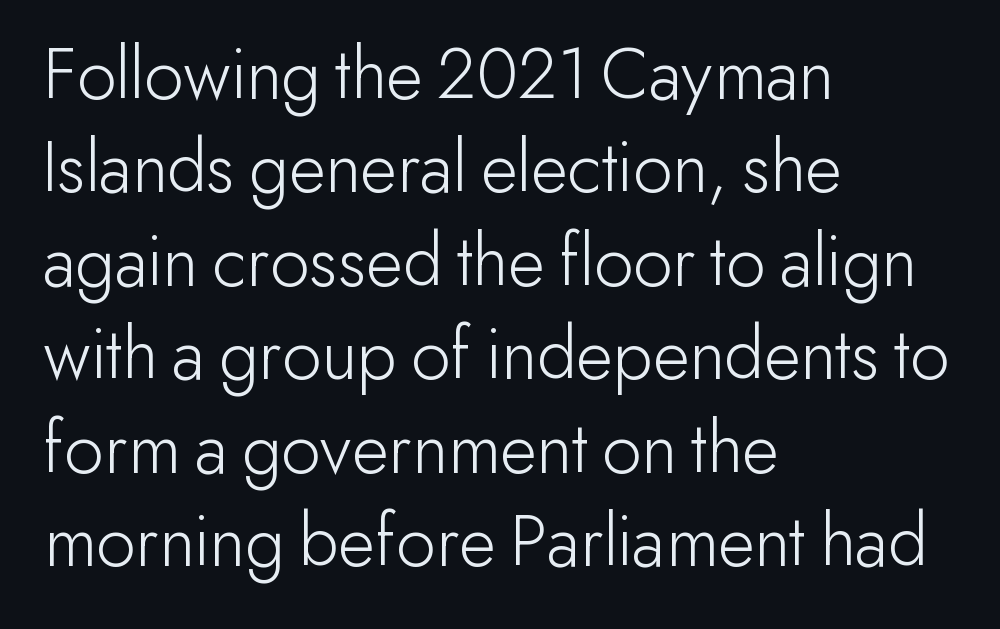
{"serif": "no", "italic": "no", "bold": "no", "weight": "light", "width": "normal", "stroke_contrast": "low", "x_height": "small", "monospaced": "no", "underline": "no", "align": "left", "line_spacing_ratio": 1.23, "letter_spacing": "normal", "letter_spacing_em": 0.0, "glyph_px": 76}
